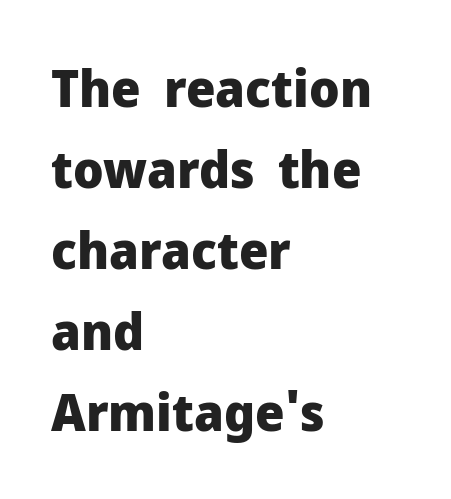
{"serif": "no", "italic": "no", "bold": "yes", "weight": "heavy", "width": "normal", "stroke_contrast": "low", "x_height": "medium", "monospaced": "no", "underline": "no", "align": "left", "line_spacing": "normal", "line_spacing_ratio": 1.56, "letter_spacing": "normal", "letter_spacing_em": 0.0, "glyph_px": 52}
